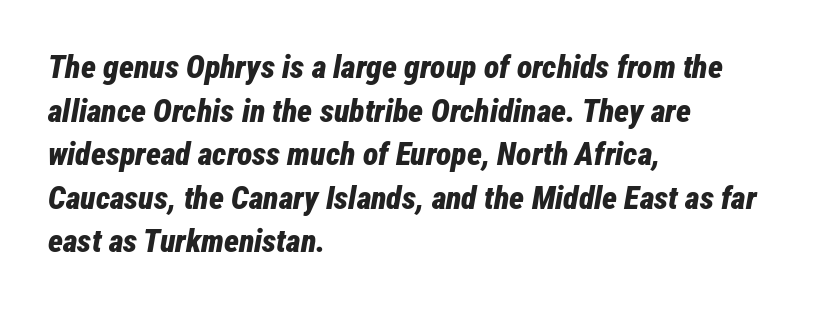
{"italic": "yes", "lean": "right", "slant_degrees": 12, "bold": "yes", "weight": "bold", "width": "condensed", "stroke_contrast": "low", "x_height": "medium", "monospaced": "no", "underline": "no", "align": "left", "line_spacing": "normal", "line_spacing_ratio": 1.36, "letter_spacing": "normal", "letter_spacing_em": 0.0, "glyph_px": 32}
